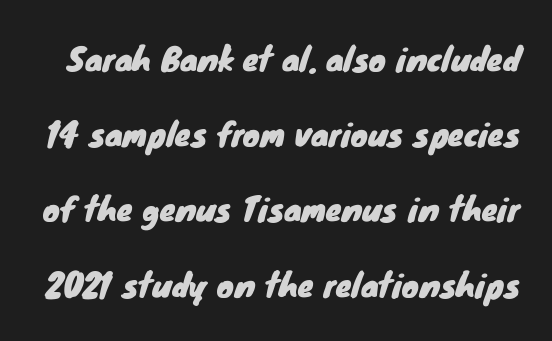
The image shows 32 px sans-serif type; set loose line spacing (2.35x), normal letter spacing, not underlined; low stroke contrast and a small x-height.
